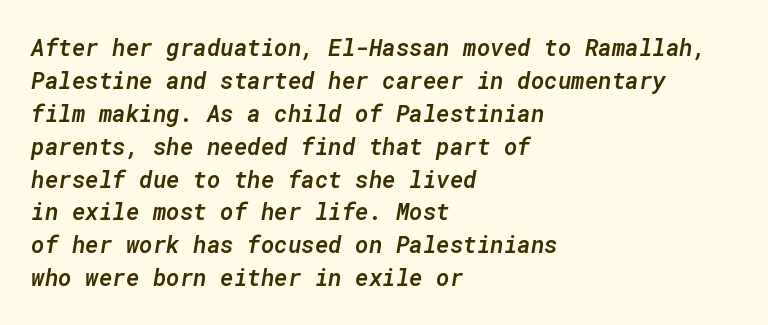
{"italic": "yes", "lean": "right", "slant_degrees": 10, "bold": "semi", "underline": "no", "align": "left", "line_spacing": "normal", "line_spacing_ratio": 1.43, "letter_spacing": "normal", "letter_spacing_em": 0.0, "glyph_px": 23}
